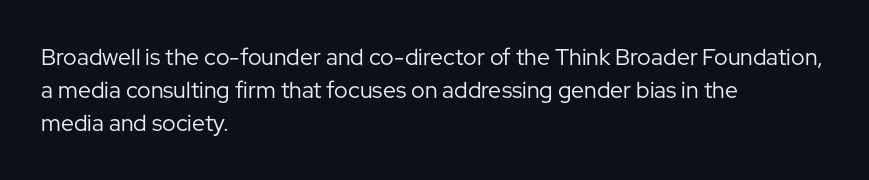
The image shows 23 px text type, upright; set left-aligned, normal line spacing (1.43x), normal letter spacing, not underlined.
